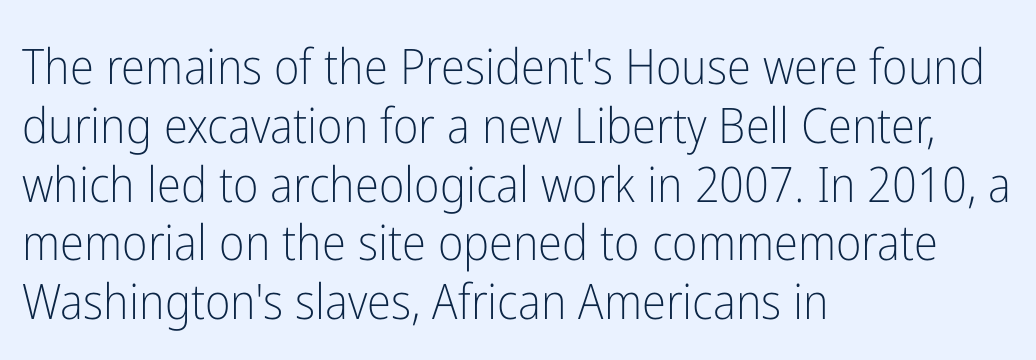
{"serif": "no", "italic": "no", "bold": "no", "weight": "light", "width": "condensed", "stroke_contrast": "low", "x_height": "medium", "monospaced": "no", "underline": "no", "align": "left", "line_spacing_ratio": 1.2, "letter_spacing": "normal", "letter_spacing_em": 0.0, "glyph_px": 49}
